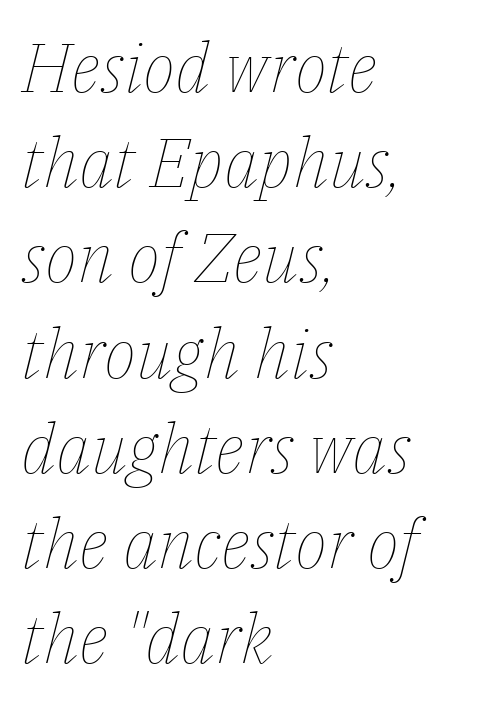
Honestly, the letter spacing is just normal — you wouldn't notice it. Students, observe: this is what conventionally led text looks like. Bold? No — there's no thickening of the strokes. These lines are set flush left with a ragged right edge. In terms of posture, this sample is oblique.
